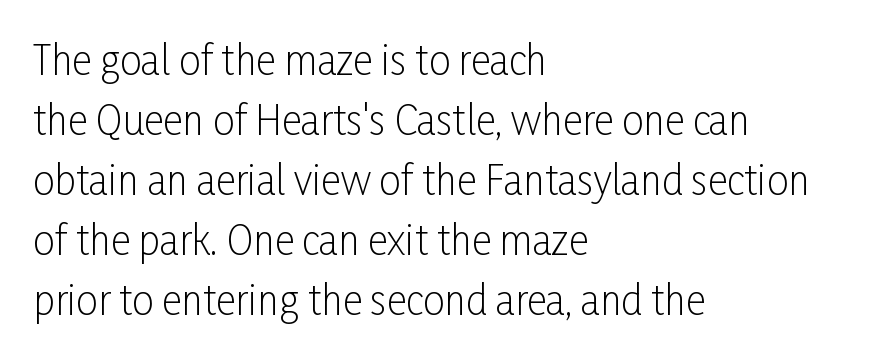
The image shows 39 px light, condensed sans-serif type, upright; set left-aligned, normal line spacing (1.54x), normal letter spacing, not underlined; low stroke contrast and a medium x-height.
